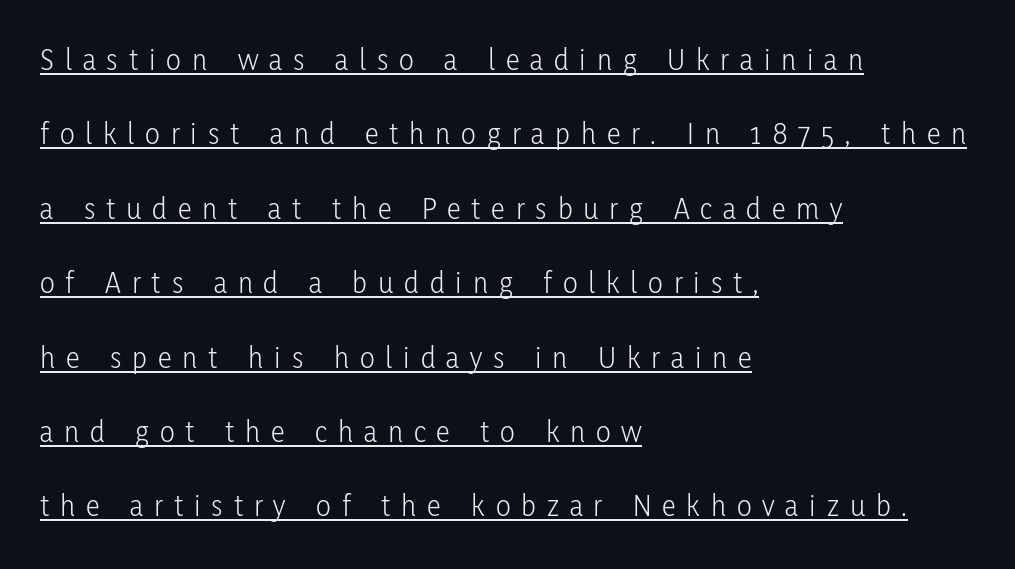
{"serif": "no", "italic": "no", "bold": "no", "weight": "light", "width": "condensed", "stroke_contrast": "low", "x_height": "medium", "monospaced": "no", "underline": "yes", "align": "left", "line_spacing": "loose", "line_spacing_ratio": 2.4, "letter_spacing": "wide", "letter_spacing_em": 0.35, "glyph_px": 31}
